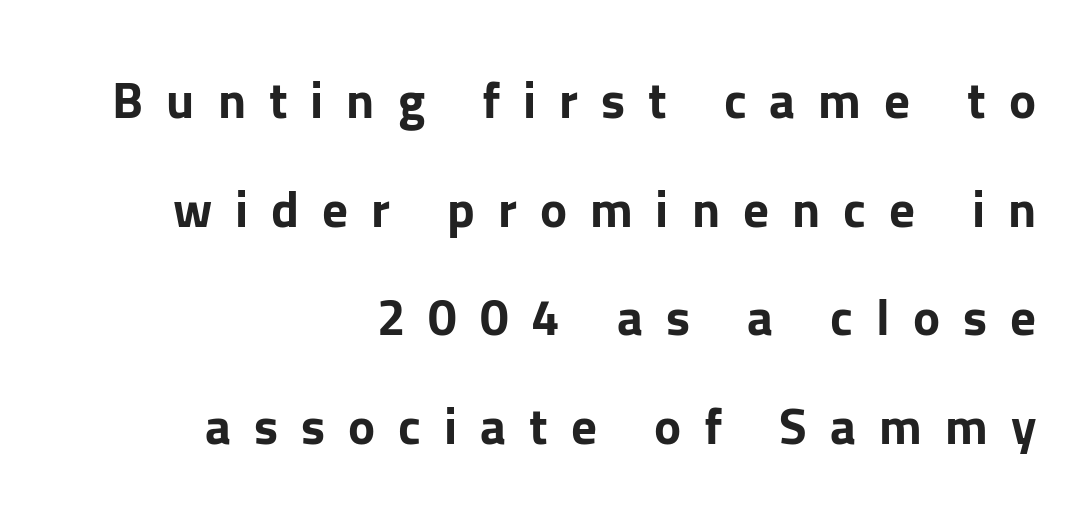
The image shows 51 px bold sans-serif type, upright; set right-aligned, loose line spacing (2.13x), unusually wide letter spacing (+0.45 em), not underlined; low stroke contrast and a medium x-height.
